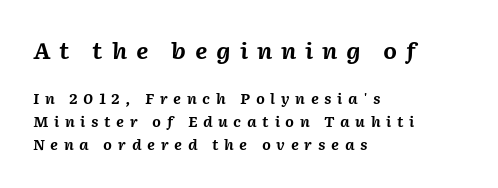
Interline gaps are of average width in this sample. Anything drawn beneath the words? Only blank space. Each line starts at the same left margin while the right side varies. Tracking here is generous; glyphs stand well apart from one another. Which chunk is bigger? The first one — the top block dwarfs the bottom.
